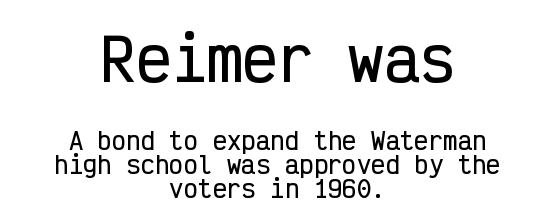
Where is the straight margin? There isn't one; the lines are centered. The letters stand upright; this is a roman face. These lines are rendered in a fixed-pitch font. The rendering shows plain stroke endings on the letterforms — a sans-serif design.
